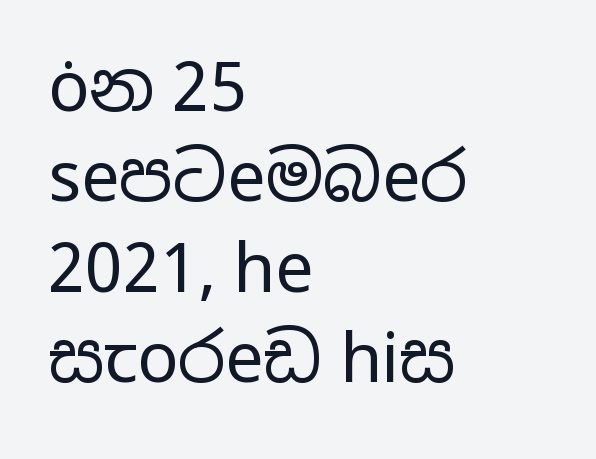
The area under the type is left untouched. The compositor pushed each line to the left boundary. The font's upright variant was chosen for this text. Stroke thickness stays within the range of a standard reading face or lighter.
